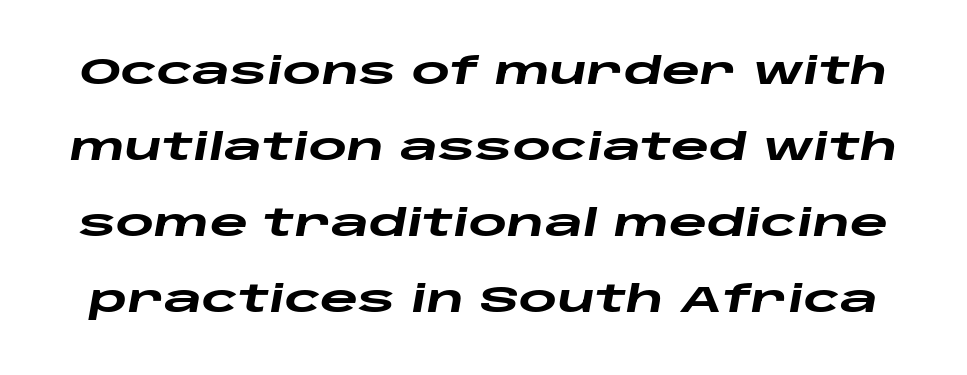
Q: Is the text bold? A: Yes.
Q: Is the text italic (slanted)? A: Yes, it leans right by about 10 degrees.
Q: Is the text underlined? A: No.
Q: Is the spacing between letters normal or unusually wide? A: Normal.
Q: Is the spacing between lines tight, normal or loose? A: Loose.
Q: Width (condensed, normal, or wide)? A: Wide.
Q: Stroke contrast? A: Low.
Q: x-height? A: Large.
Q: Monospaced? A: No.
